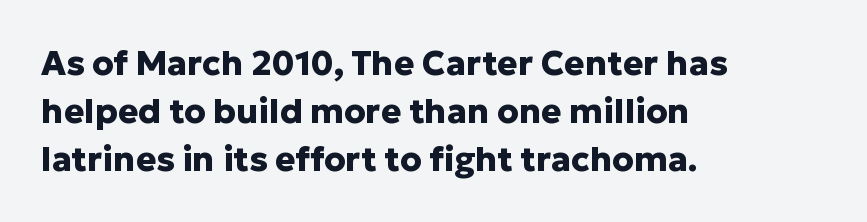
This rendering uses left alignment, leaving the right contour irregular. A full-strength bold gives these letters their thick strokes. The axis of the letterforms is exactly vertical. A typesetter would call this proportional, since set widths differ per character. Nothing sits at the stroke ends, so this counts as sans-serif.
